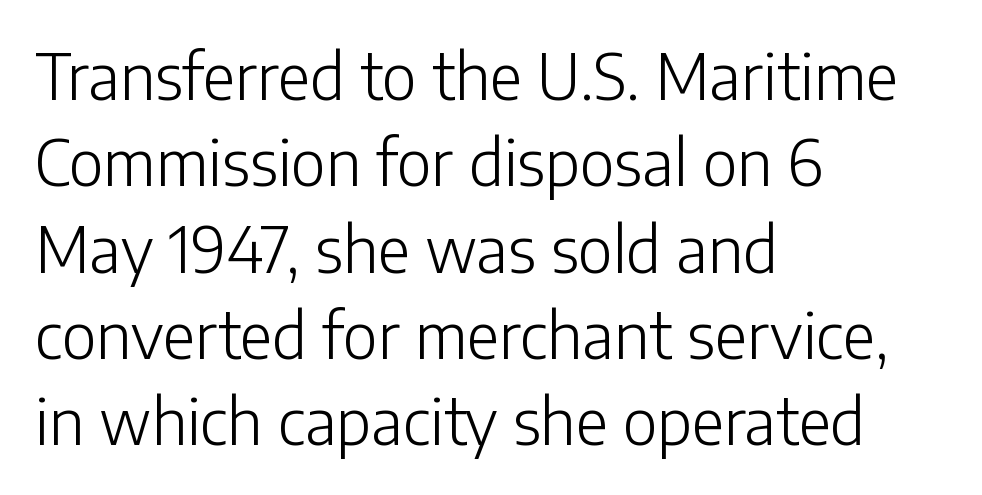
{"serif": "no", "italic": "no", "bold": "no", "weight": "light", "width": "normal", "stroke_contrast": "low", "x_height": "medium", "monospaced": "no", "underline": "no", "align": "left", "line_spacing": "normal", "line_spacing_ratio": 1.37, "letter_spacing": "normal", "letter_spacing_em": 0.0, "glyph_px": 63}
